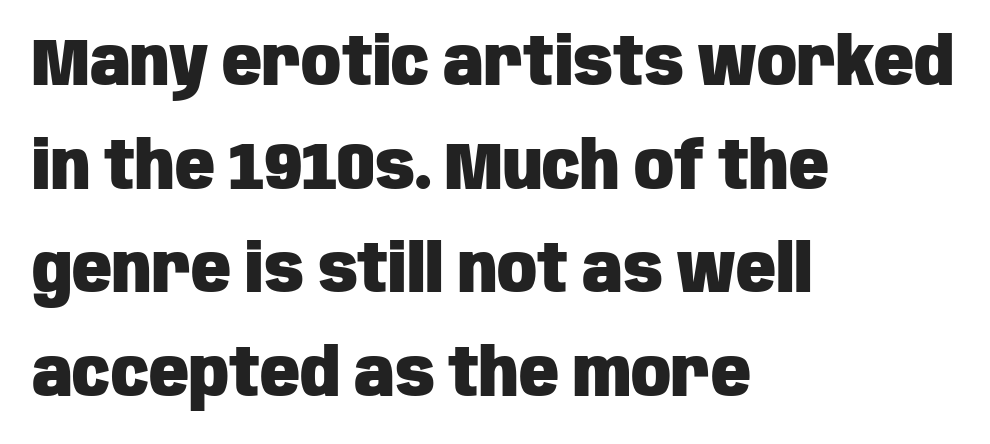
{"serif": "no", "italic": "no", "bold": "yes", "weight": "heavy", "width": "condensed", "stroke_contrast": "low", "x_height": "large", "monospaced": "no", "underline": "no", "align": "left", "line_spacing": "normal", "line_spacing_ratio": 1.57, "letter_spacing": "normal", "letter_spacing_em": 0.0, "glyph_px": 66}
